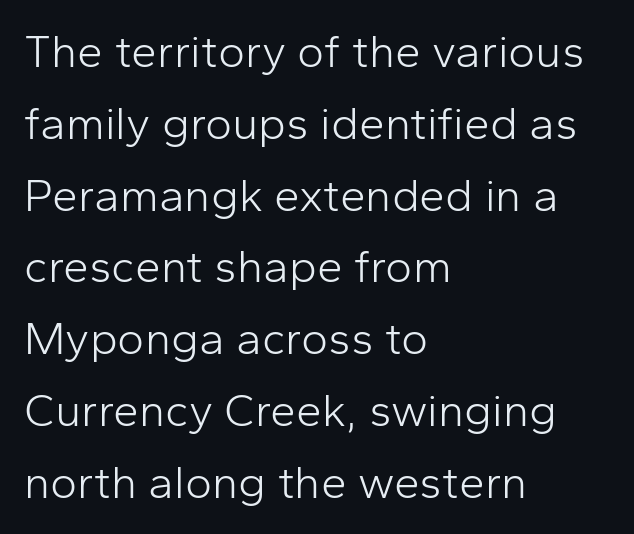
The image shows 46 px light sans-serif type, upright; set left-aligned, normal line spacing (1.56x), normal letter spacing, not underlined; low stroke contrast and a medium x-height.
